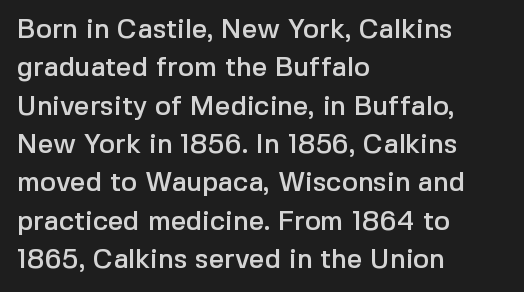
{"italic": "no", "underline": "no", "align": "left", "line_spacing": "normal", "line_spacing_ratio": 1.42, "letter_spacing": "normal", "letter_spacing_em": 0.0, "glyph_px": 27}
